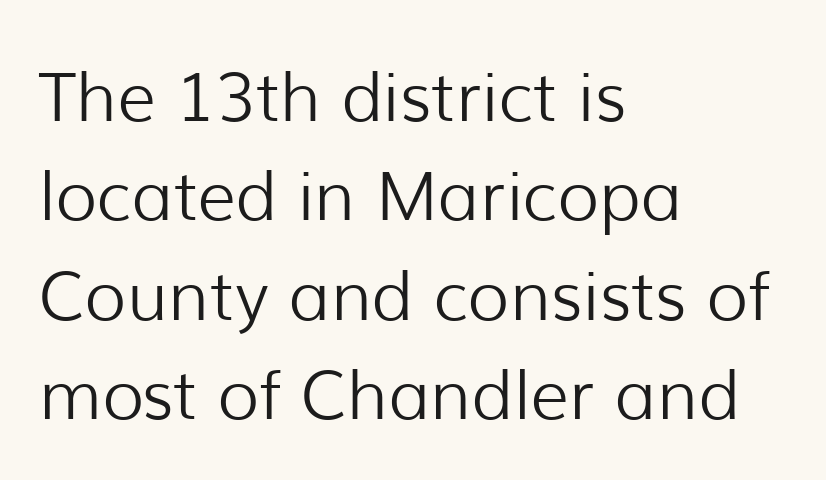
Q: Is the text bold? A: No.
Q: Is the text italic (slanted)? A: No, it is upright.
Q: Is the typeface a serif or a sans-serif typeface? A: Sans-serif.
Q: Is the text underlined? A: No.
Q: How is the paragraph aligned? A: Left-aligned.
Q: Is the spacing between letters normal or unusually wide? A: Normal.
Q: Is the spacing between lines tight, normal or loose? A: Normal.
Q: Width (condensed, normal, or wide)? A: Normal.
Q: Stroke contrast? A: Low.
Q: x-height? A: Medium.
Q: Monospaced? A: No.
